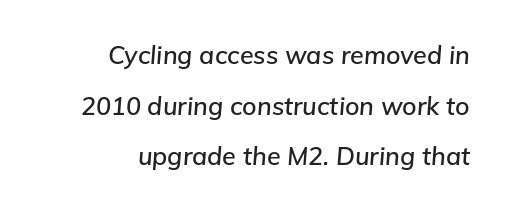
Rendered with sloped, italic letterforms. Airy leading. Here the glyphs are tracked normally, forming tight word shapes. A flush-right, rag-left setting is used for this passage. The zone under the glyphs is completely vacant.
